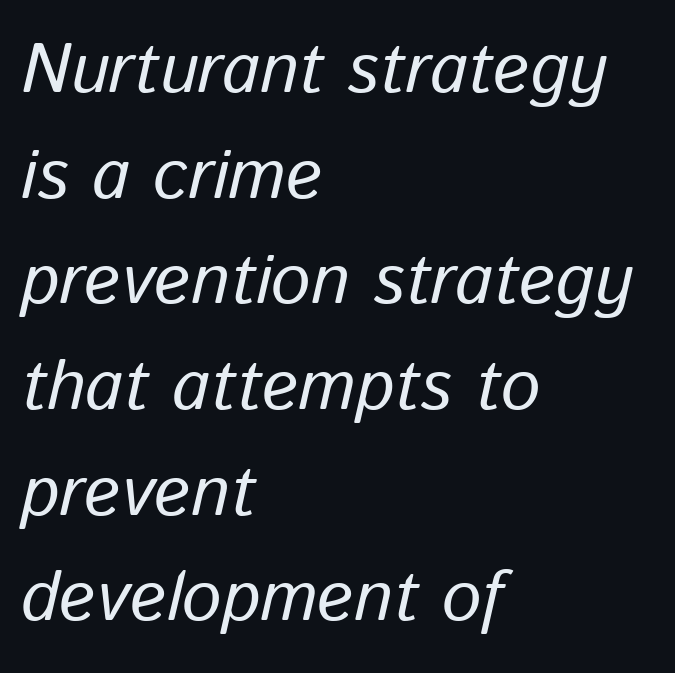
The image shows 70 px regular-weight type, italic (leaning right); set left-aligned, normal line spacing (1.51x), normal letter spacing, not underlined; low stroke contrast and a medium x-height.
